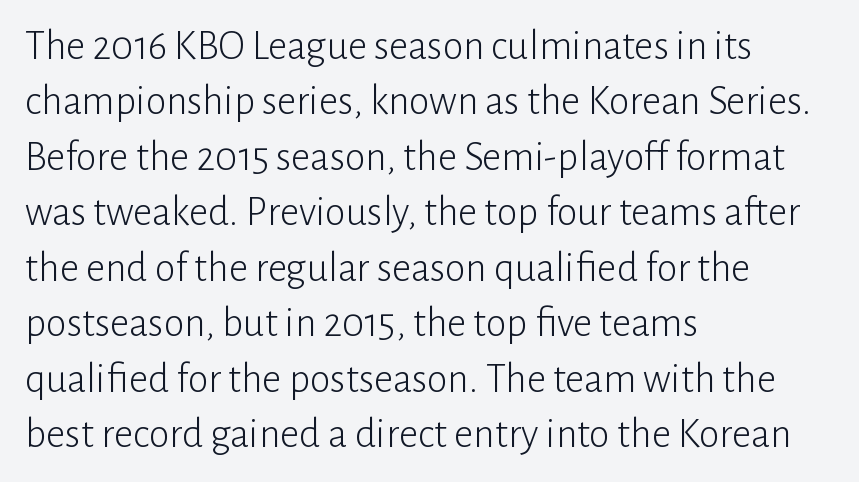
{"serif": "no", "italic": "no", "bold": "no", "weight": "light", "width": "normal", "stroke_contrast": "low", "x_height": "medium", "monospaced": "no", "underline": "no", "align": "left", "line_spacing": "normal", "line_spacing_ratio": 1.32, "letter_spacing": "normal", "letter_spacing_em": 0.0, "glyph_px": 42}
